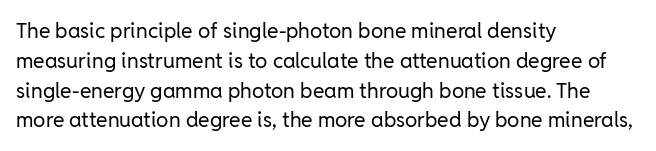
Quick note: interline space is typical. Nothing unusual about the tracking: characters are spaced as the font intends. Unmarked baselines from the first word to the last. No italicization has been applied; the sample stays upright.
